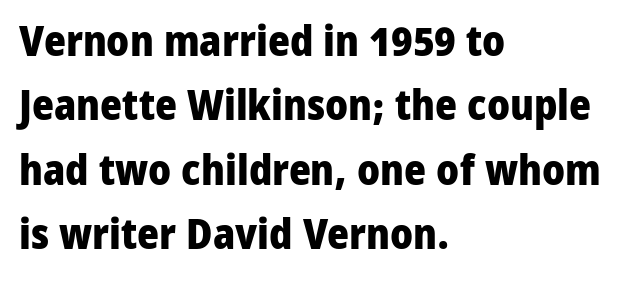
This sample keeps an unexceptional amount of space between lines. Where is the straight margin? On the left. Compared with typical body copy, the letter spacing here is the same. The face used here has the dense, thick strokes of a bold. No italicization has been applied; the sample stays upright.
